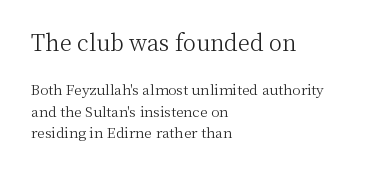
{"italic": "no", "bold": "no", "underline": "no", "align": "left", "line_spacing": "normal", "line_spacing_ratio": 1.53, "letter_spacing": "normal", "letter_spacing_em": 0.0, "larger_block": "first", "size_ratio": 1.57, "glyph_px": 22}
